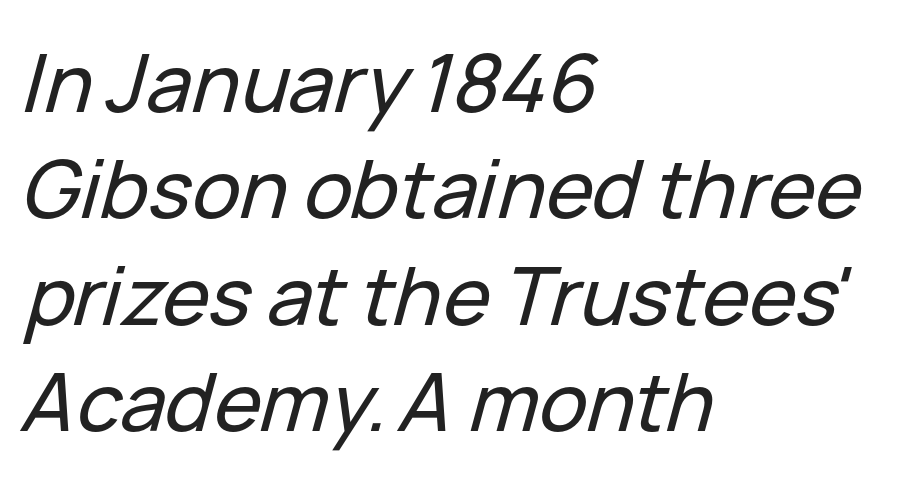
{"italic": "yes", "lean": "right", "slant_degrees": 15, "width": "normal", "stroke_contrast": "low", "x_height": "medium", "monospaced": "no", "underline": "no", "align": "left", "line_spacing": "normal", "line_spacing_ratio": 1.33, "letter_spacing": "normal", "letter_spacing_em": 0.0, "glyph_px": 80}
